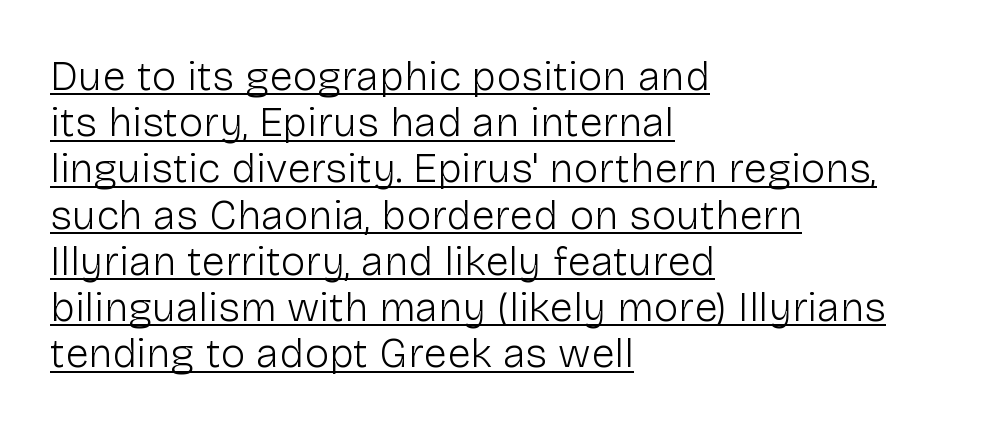
{"serif": "no", "italic": "no", "bold": "no", "weight": "light", "width": "normal", "stroke_contrast": "low", "x_height": "medium", "monospaced": "no", "underline": "yes", "align": "left", "line_spacing": "tight", "line_spacing_ratio": 1.1, "letter_spacing": "normal", "letter_spacing_em": 0.0, "glyph_px": 42}
